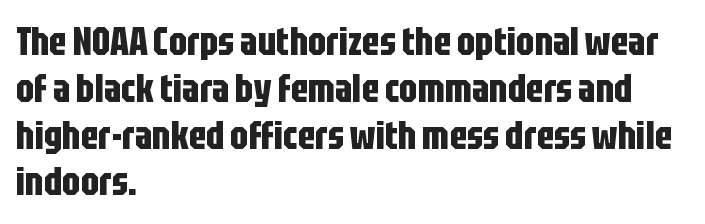
The image shows 39 px bold, condensed sans-serif type, upright; set left-aligned, line spacing 1.2x, normal letter spacing, not underlined; low stroke contrast and a large x-height.
